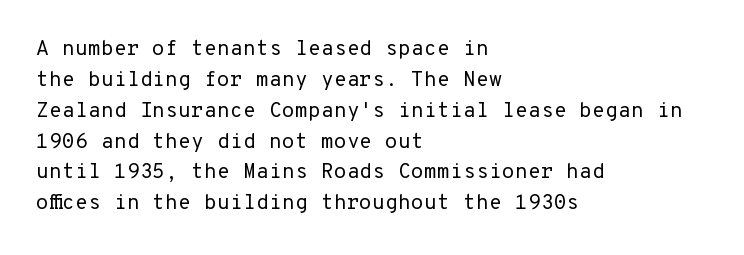
{"italic": "no", "bold": "no", "underline": "no", "align": "left", "line_spacing": "normal", "line_spacing_ratio": 1.47, "letter_spacing": "normal", "letter_spacing_em": 0.0, "glyph_px": 21}
